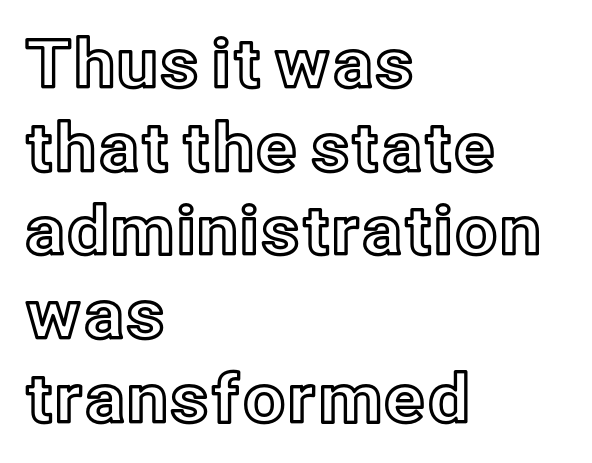
{"italic": "no", "width": "normal", "x_height": "medium", "monospaced": "no", "underline": "no", "align": "left", "line_spacing": "normal", "line_spacing_ratio": 1.25, "letter_spacing": "normal", "letter_spacing_em": 0.0, "glyph_px": 67}
